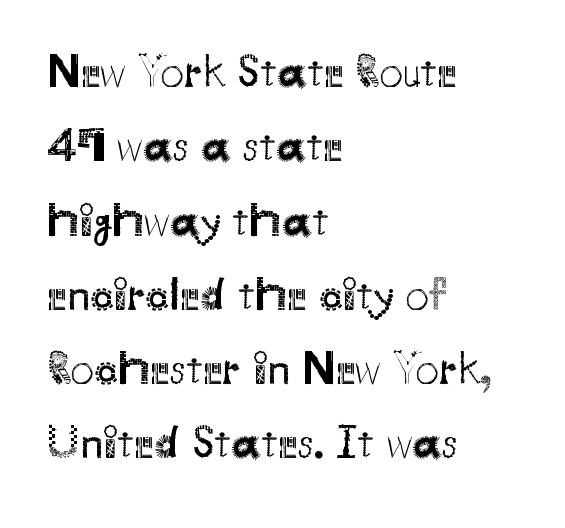
{"serif": "no", "italic": "no", "bold": "no", "weight": "regular", "width": "normal", "stroke_contrast": "medium", "x_height": "small", "monospaced": "no", "underline": "no", "align": "left", "line_spacing": "normal", "line_spacing_ratio": 1.58, "letter_spacing": "normal", "letter_spacing_em": 0.0, "glyph_px": 47}
